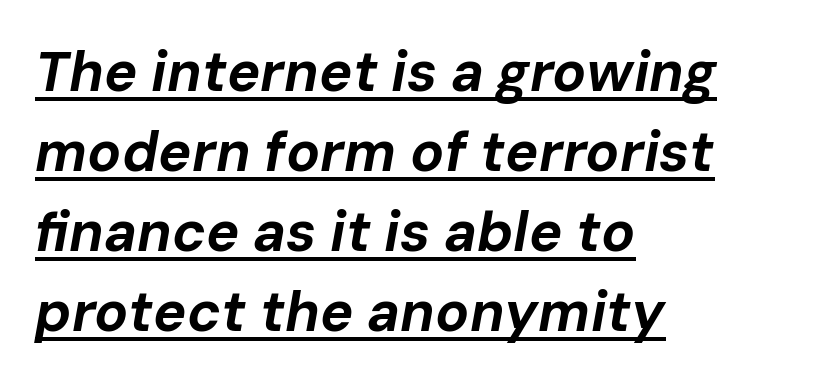
Normally led — the rows are evenly, conventionally spaced. The lines in this sample share a left origin and differ only in where they stop. Check the space under the baseline: a stroke is drawn there. Varying glyph widths throughout — classic text-font behaviour. Typesetter's note: full bold, strokes at maximum text heaviness.
